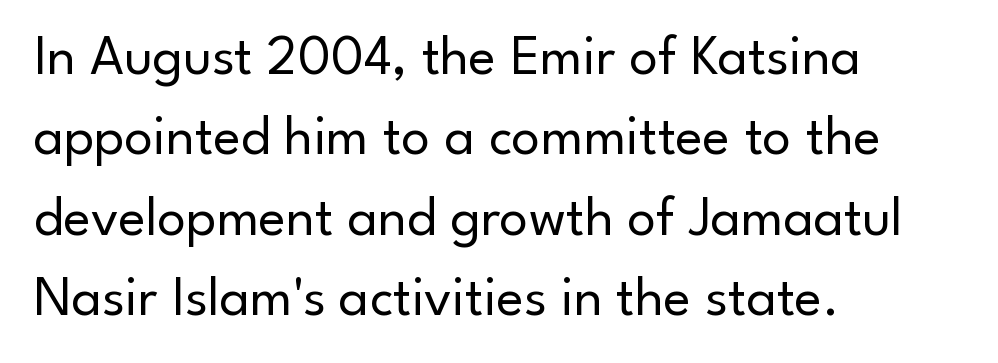
The letters advance in unequal steps, a hallmark of proportional type. Honestly, the row spacing looks completely unremarkable. Rule under the text: the space is simply empty. The passage shown is not bold in any degree.
